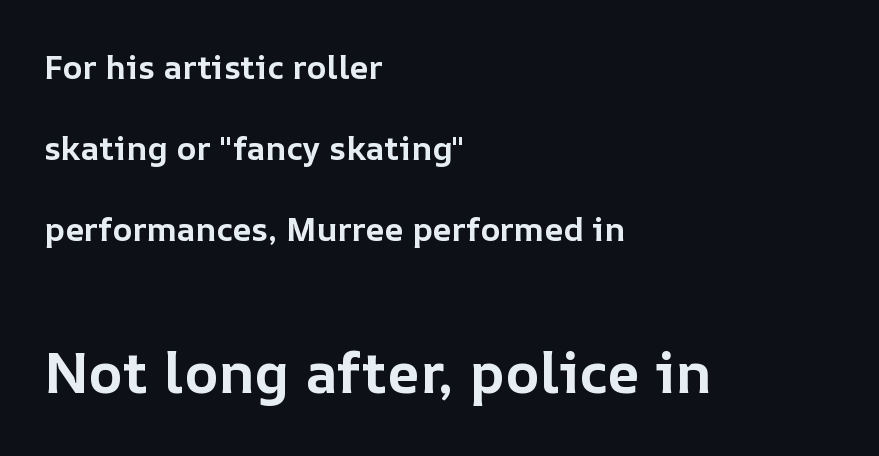
Characters remain perfectly vertical along every line. Do the characters align in a grid? No, the font is proportional. The block sitting lower on the canvas is the one with enlarged characters. Here the glyphs are tracked normally, forming tight word shapes. Does the copy run flush right? No — it runs flush left. Honestly, the rows look like they've been pulled way apart.
